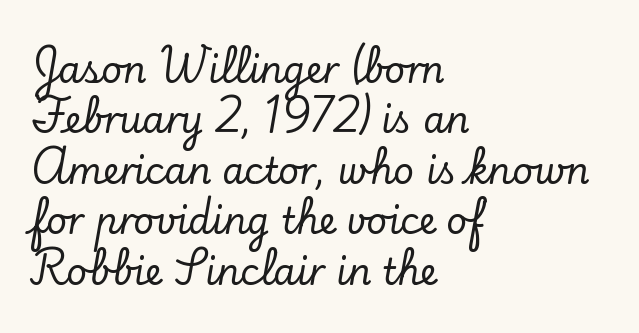
Q: Is the text italic (slanted)? A: Yes.
Q: Is the typeface a serif or a sans-serif typeface? A: Serif.
Q: Is the text underlined? A: No.
Q: How is the paragraph aligned? A: Left-aligned.
Q: Is the spacing between letters normal or unusually wide? A: Normal.
Q: Is the spacing between lines tight, normal or loose? A: Normal.
Q: Width (condensed, normal, or wide)? A: Normal.
Q: Stroke contrast? A: Low.
Q: x-height? A: Small.
Q: Monospaced? A: No.
